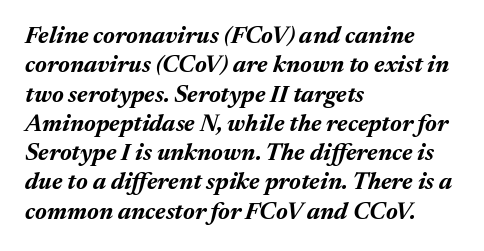
Q: Is the text bold? A: Yes.
Q: Is the text italic (slanted)? A: Yes, it leans right by about 17 degrees.
Q: Is the text underlined? A: No.
Q: How is the paragraph aligned? A: Left-aligned.
Q: Is the spacing between letters normal or unusually wide? A: Normal.
